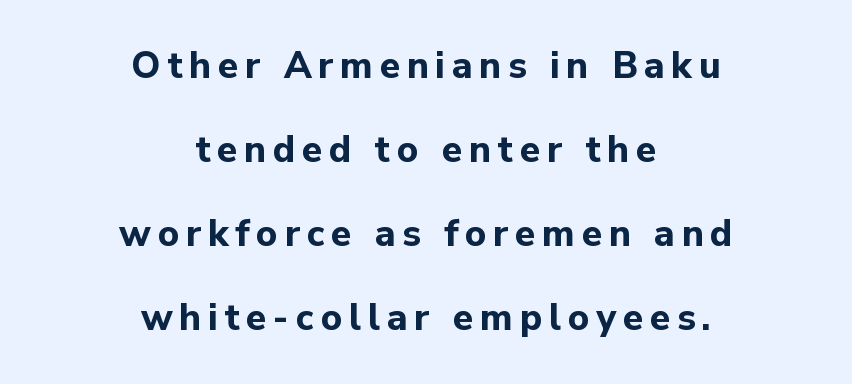
Q: Is the text bold? A: Yes.
Q: Is the text italic (slanted)? A: No, it is upright.
Q: Is the typeface a serif or a sans-serif typeface? A: Sans-serif.
Q: Is the text underlined? A: No.
Q: How is the paragraph aligned? A: Centered.
Q: Is the spacing between lines tight, normal or loose? A: Loose.
Q: Width (condensed, normal, or wide)? A: Normal.
Q: Stroke contrast? A: Low.
Q: x-height? A: Medium.
Q: Monospaced? A: No.
